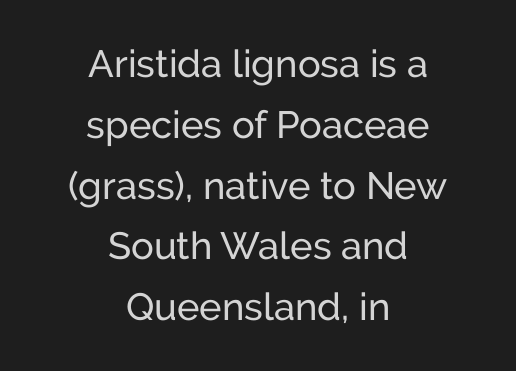
{"serif": "no", "italic": "no", "width": "normal", "stroke_contrast": "low", "x_height": "medium", "monospaced": "no", "underline": "no", "align": "center", "line_spacing": "normal", "line_spacing_ratio": 1.6, "letter_spacing": "normal", "letter_spacing_em": 0.0, "glyph_px": 38}
